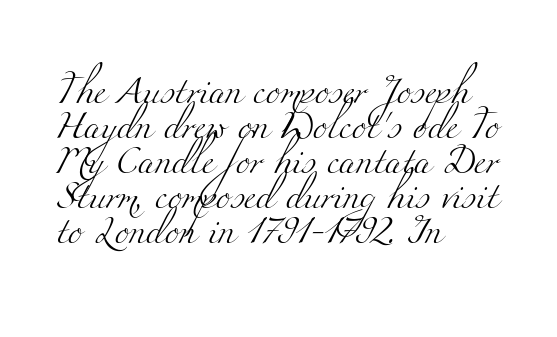
The image shows 27 px text type; set left-aligned, normal line spacing (1.3x), normal letter spacing, not underlined.
